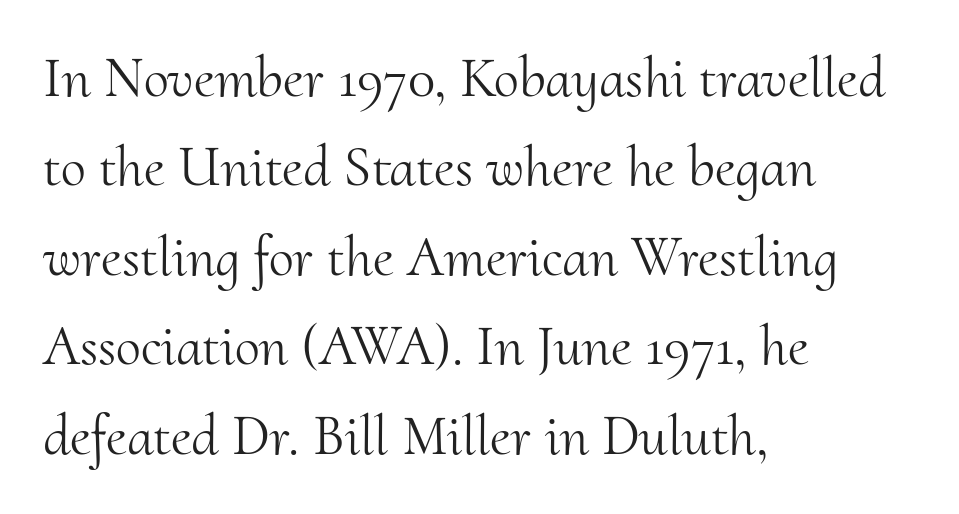
{"serif": "yes", "italic": "no", "bold": "no", "weight": "light", "width": "normal", "stroke_contrast": "medium", "x_height": "small", "monospaced": "no", "underline": "no", "align": "left", "line_spacing": "normal", "line_spacing_ratio": 1.57, "letter_spacing": "normal", "letter_spacing_em": 0.0, "glyph_px": 57}
